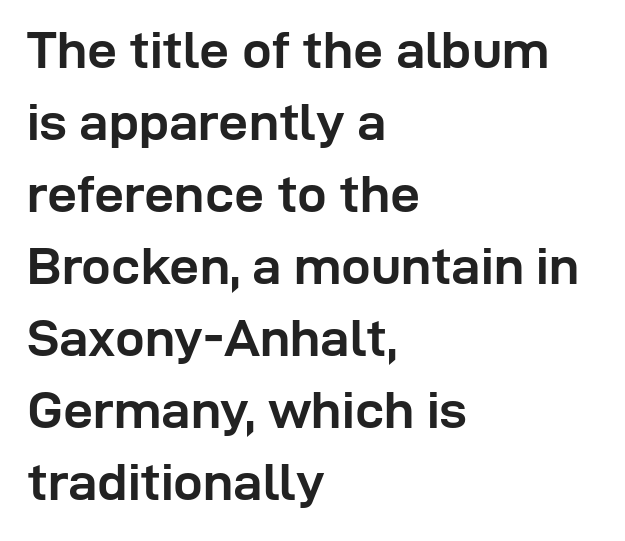
Looks like regular typesetting: each glyph gets only the width it needs. The rendering uses a moderate line-height, typical for paragraphs. Grotesque or geometric, the face here clearly has no serifs. Short note: letters normally spaced. Emphasis by weight is at full strength: bold. Compared with a centered layout, this one pins lines to the left instead.
